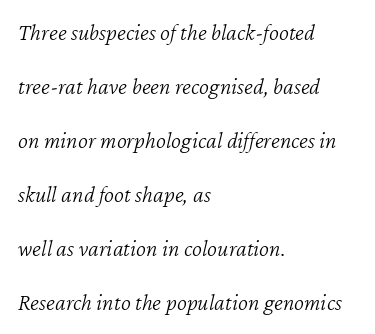
The image shows 24 px text type, italic (leaning right); set left-aligned, loose line spacing (2.25x), normal letter spacing, not underlined.
